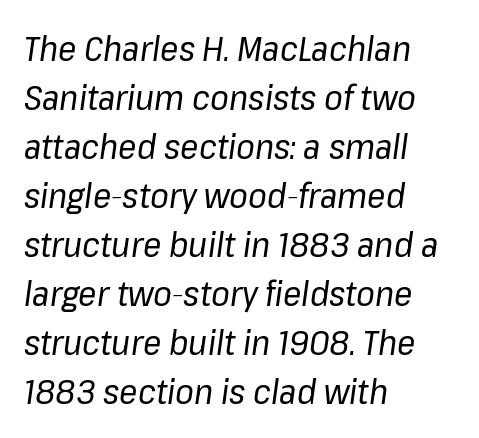
The image shows 34 px regular-weight type, italic (leaning right); set left-aligned, normal line spacing (1.44x), normal letter spacing, not underlined; low stroke contrast and a medium x-height.
